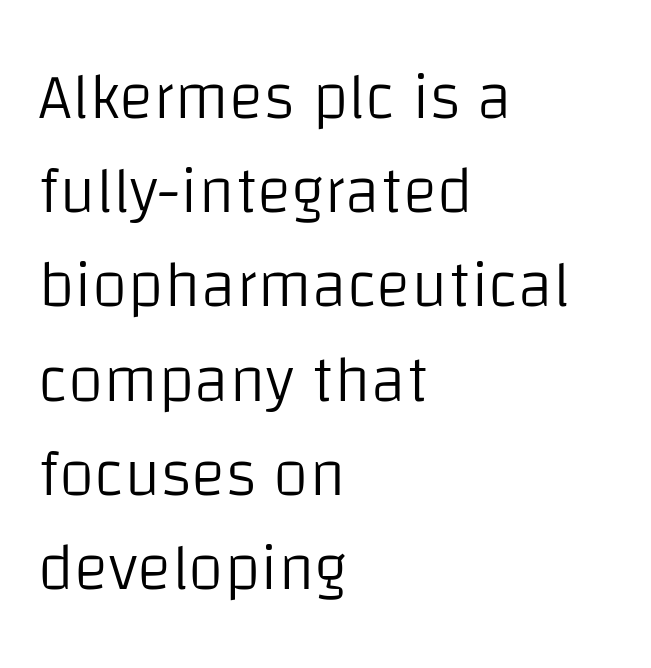
{"serif": "no", "italic": "no", "bold": "no", "weight": "light", "width": "normal", "stroke_contrast": "low", "x_height": "large", "monospaced": "no", "underline": "no", "align": "left", "line_spacing": "normal", "line_spacing_ratio": 1.45, "letter_spacing": "normal", "letter_spacing_em": 0.0, "glyph_px": 65}
